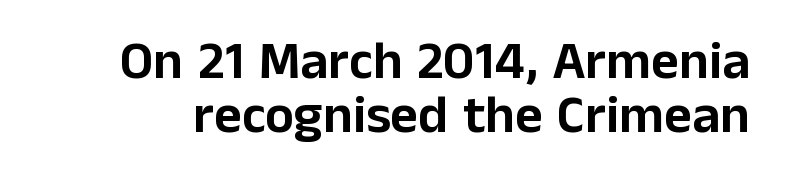
Ascenders rise straight up at ninety degrees. Each letter's strokes conclude bluntly, with no projecting serifs. The strip under each line holds only bare page. The tracking reads as untouched default to a designer's eye. A typesetter would call this leading minimal, almost set solid. Is this a fixed-width face? No — the glyphs have proportional, varying widths.
